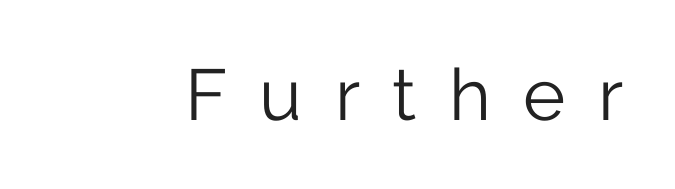
The typeface has the unassuming heft of standard copy or less. The face used here is proportionally spaced, like ordinary book or web type. The passage shown is not underscored anywhere. This sample uses a sans-serif face.
